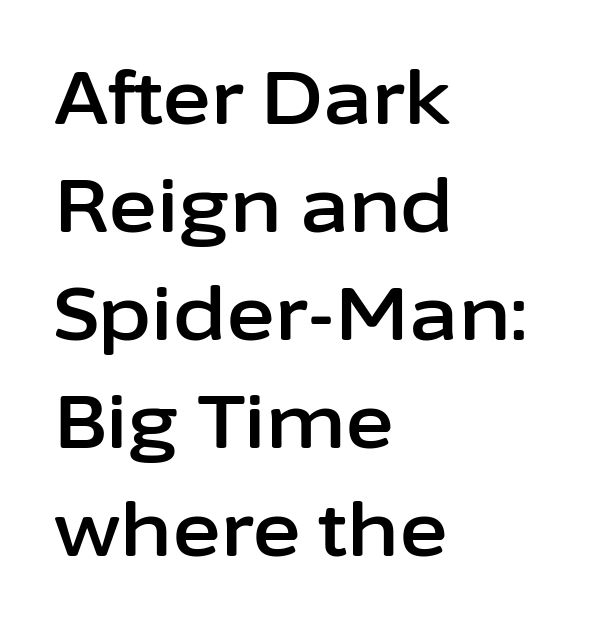
{"serif": "no", "italic": "no", "width": "normal", "stroke_contrast": "low", "x_height": "medium", "monospaced": "no", "underline": "no", "align": "left", "line_spacing": "normal", "line_spacing_ratio": 1.46, "letter_spacing": "normal", "letter_spacing_em": 0.0, "glyph_px": 74}
